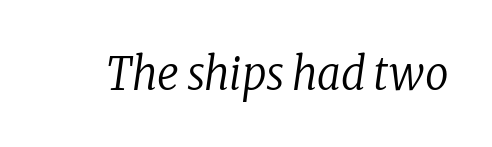
The image shows 46 px regular-weight, condensed serif type, italic (leaning right); set normal letter spacing, not underlined; low stroke contrast and a medium x-height.
